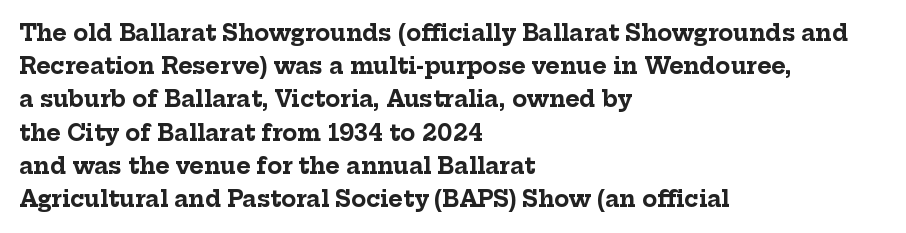
The image shows 22 px bold type, upright; set left-aligned, normal line spacing (1.51x), normal letter spacing, not underlined.
